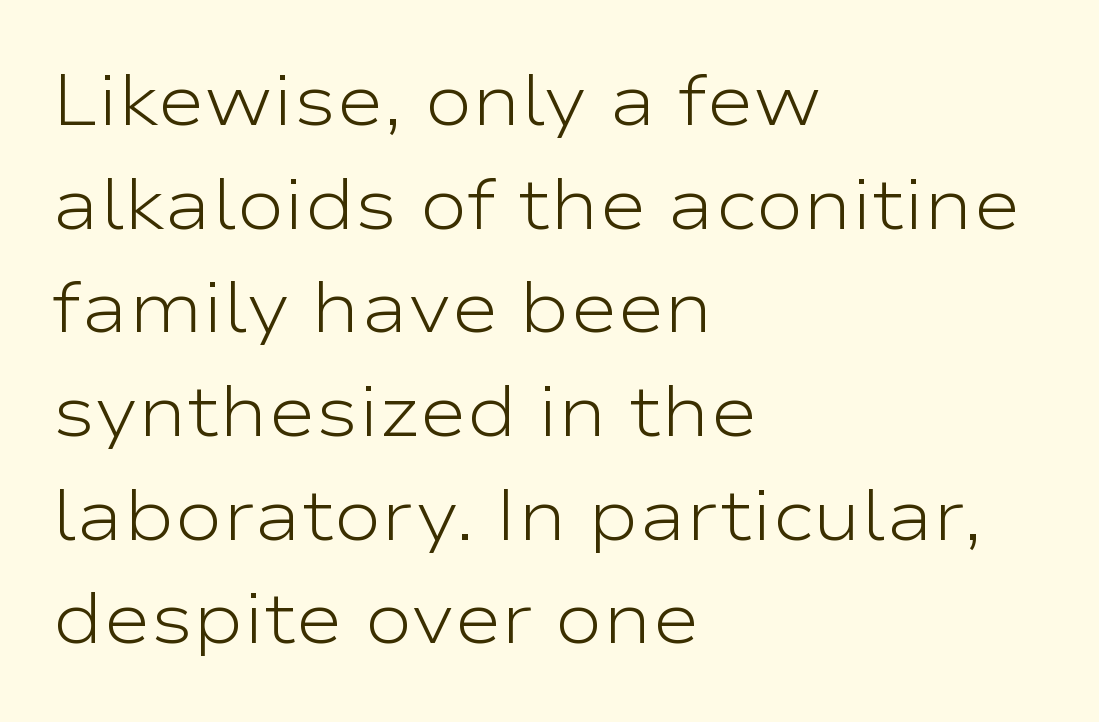
Q: Is the text bold? A: No.
Q: Is the text italic (slanted)? A: No, it is upright.
Q: Is the typeface a serif or a sans-serif typeface? A: Sans-serif.
Q: Is the text underlined? A: No.
Q: How is the paragraph aligned? A: Left-aligned.
Q: Is the spacing between letters normal or unusually wide? A: Normal.
Q: Is the spacing between lines tight, normal or loose? A: Normal.
Q: Width (condensed, normal, or wide)? A: Wide.
Q: Stroke contrast? A: Low.
Q: x-height? A: Medium.
Q: Monospaced? A: No.
